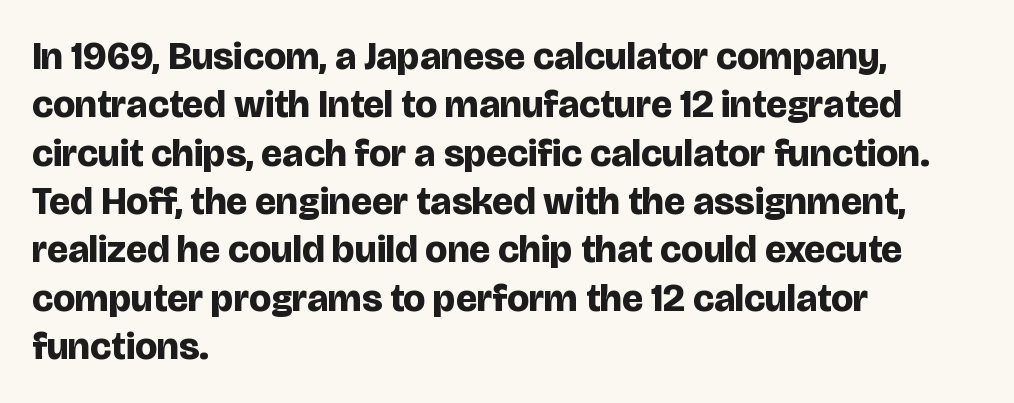
{"serif": "no", "italic": "no", "bold": "yes", "weight": "bold", "width": "normal", "stroke_contrast": "low", "x_height": "large", "monospaced": "no", "underline": "no", "align": "left", "line_spacing_ratio": 1.24, "letter_spacing": "normal", "letter_spacing_em": 0.0, "glyph_px": 39}
